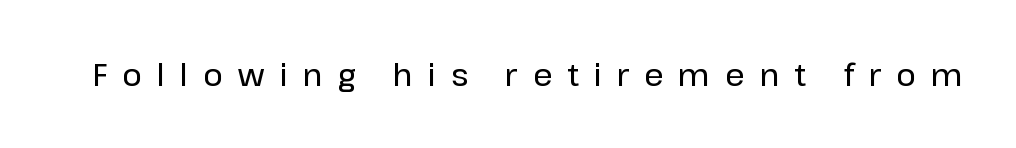
Grotesque or geometric, the face here clearly has no serifs. Anything drawn beneath the words? Only blank space. The font's upright variant was chosen for this text. A typesetter would call this proportional, since set widths differ per character. This rendering widens character spacing well past its baseline value.
